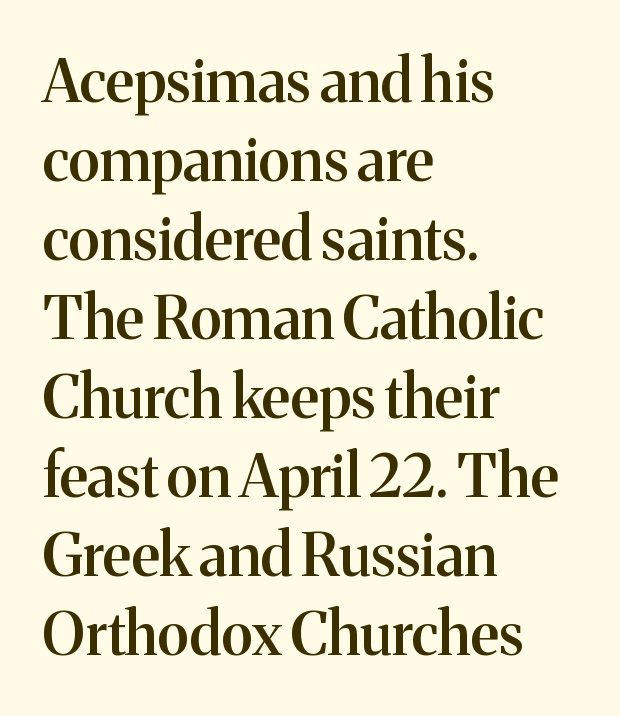
The image shows 59 px semibold serif type, upright; set left-aligned, normal line spacing (1.34x), normal letter spacing, not underlined; medium stroke contrast and a medium x-height.
